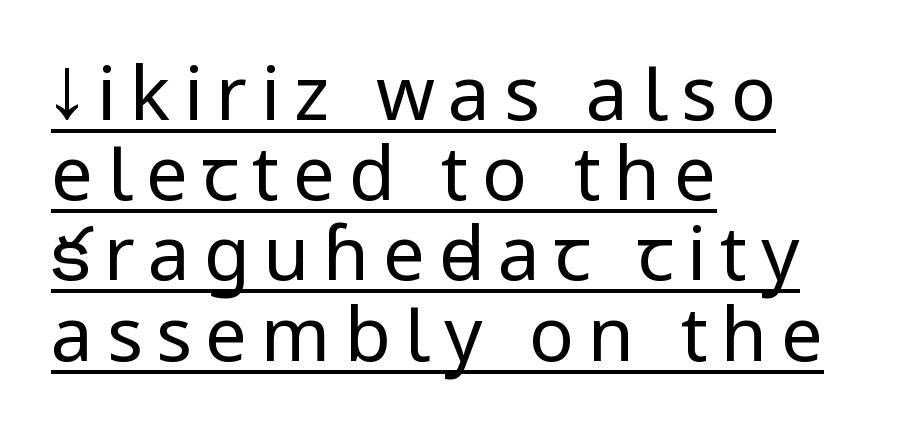
Q: Is the text bold? A: No.
Q: Is the text italic (slanted)? A: No, it is upright.
Q: Is the typeface a serif or a sans-serif typeface? A: Sans-serif.
Q: Is the text underlined? A: Yes.
Q: How is the paragraph aligned? A: Left-aligned.
Q: Is the spacing between lines tight, normal or loose? A: Tight.
Q: Width (condensed, normal, or wide)? A: Condensed.
Q: Stroke contrast? A: Low.
